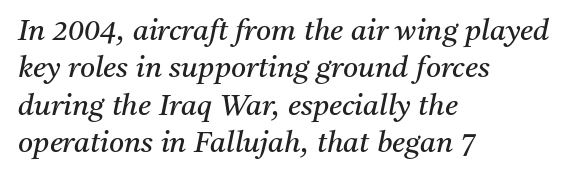
{"serif": "yes", "italic": "yes", "lean": "right", "slant_degrees": 11, "bold": "no", "weight": "regular", "width": "normal", "stroke_contrast": "medium", "x_height": "medium", "monospaced": "no", "underline": "no", "align": "left", "line_spacing": "normal", "line_spacing_ratio": 1.29, "letter_spacing": "normal", "letter_spacing_em": 0.0, "glyph_px": 29}
